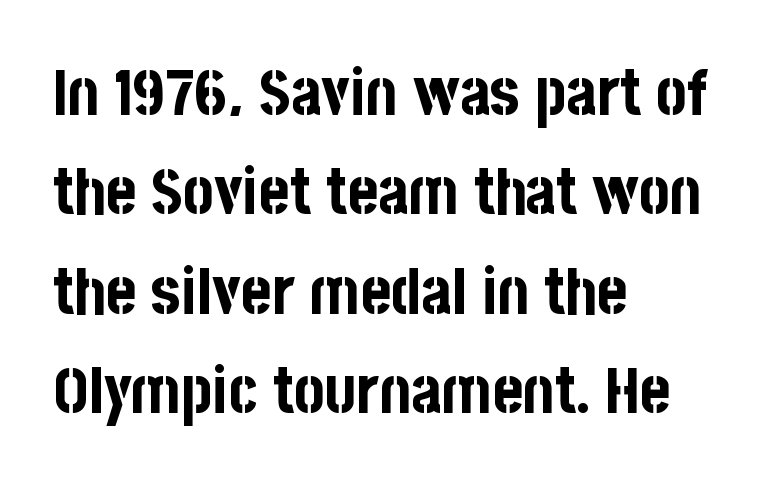
The letters sit at their default tracking, neither squeezed nor spread. A sans-serif font was chosen for this passage. Alignment: flush left. The face used here has the dense, thick strokes of a bold.
